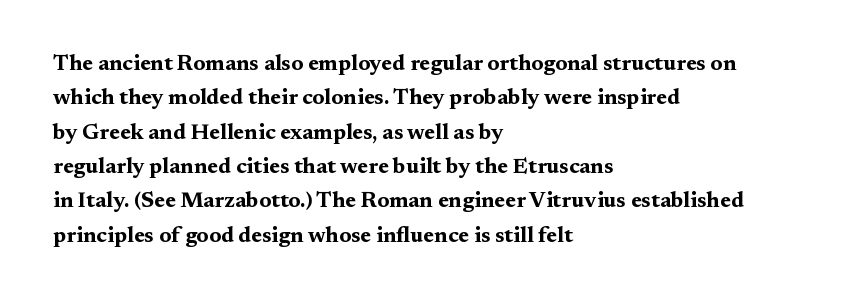
Q: Is the text bold? A: Yes.
Q: Is the text italic (slanted)? A: No, it is upright.
Q: Is the text underlined? A: No.
Q: How is the paragraph aligned? A: Left-aligned.
Q: Is the spacing between letters normal or unusually wide? A: Normal.
Q: Is the spacing between lines tight, normal or loose? A: Normal.
